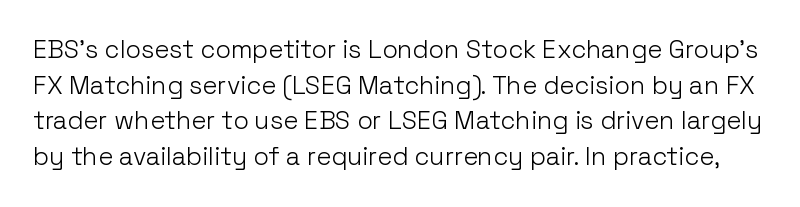
Decoration check: the copy has no underline. Each stroke keeps to a modest, everyday thickness or less. Every character sits straight up, as roman type does. Characters follow at the spacing the type designer built in.
